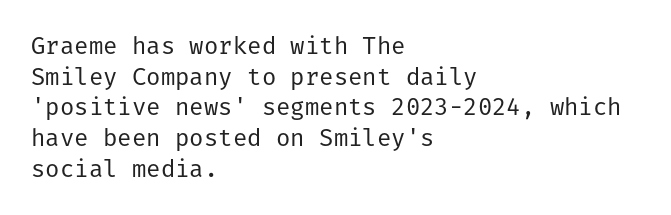
The image shows 24 px text type, upright; set left-aligned, normal line spacing (1.28x), normal letter spacing, not underlined.
